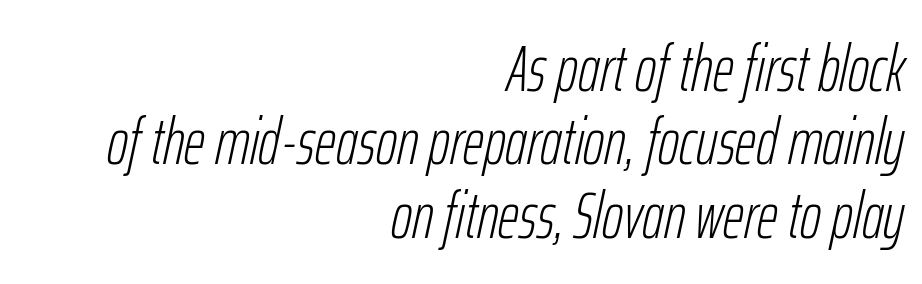
Q: Is the text bold? A: No.
Q: Is the text italic (slanted)? A: Yes, it leans right by about 12 degrees.
Q: Is the text underlined? A: No.
Q: How is the paragraph aligned? A: Right-aligned.
Q: Is the spacing between letters normal or unusually wide? A: Normal.
Q: Is the spacing between lines tight, normal or loose? A: Tight.
Q: Width (condensed, normal, or wide)? A: Condensed.
Q: Stroke contrast? A: Low.
Q: x-height? A: Medium.
Q: Monospaced? A: No.
